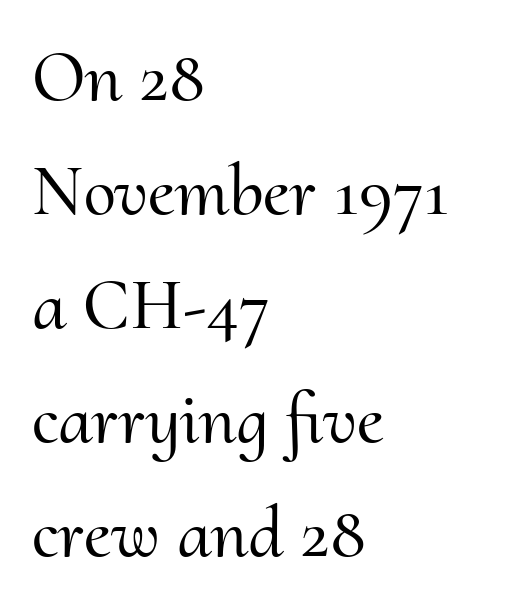
Characters follow at the spacing the type designer built in. The rendering uses a moderate line-height, typical for paragraphs. Check where the strokes stop: tiny serifs finish them off. Unlike italic type, these characters show no tilt at all. Words float on clear page, feet unadorned. Looks like regular typesetting: each glyph gets only the width it needs.
